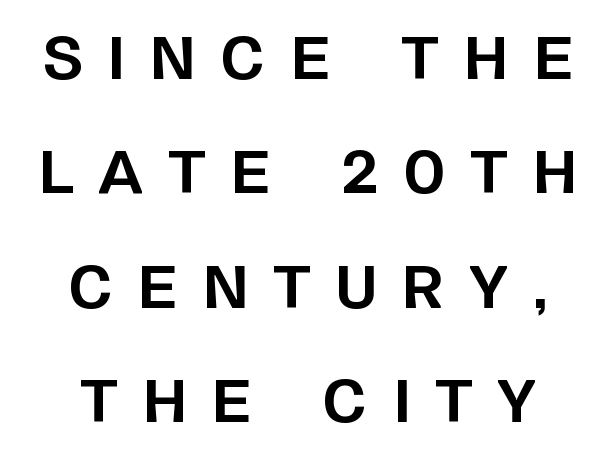
Q: Is the text bold? A: Yes.
Q: Is the text italic (slanted)? A: No, it is upright.
Q: Is the typeface a serif or a sans-serif typeface? A: Sans-serif.
Q: Is the text underlined? A: No.
Q: Is the spacing between letters normal or unusually wide? A: Unusually wide.
Q: Is the spacing between lines tight, normal or loose? A: Loose.
Q: Width (condensed, normal, or wide)? A: Normal.
Q: Stroke contrast? A: Low.
Q: x-height? A: Large.
Q: Monospaced? A: No.
